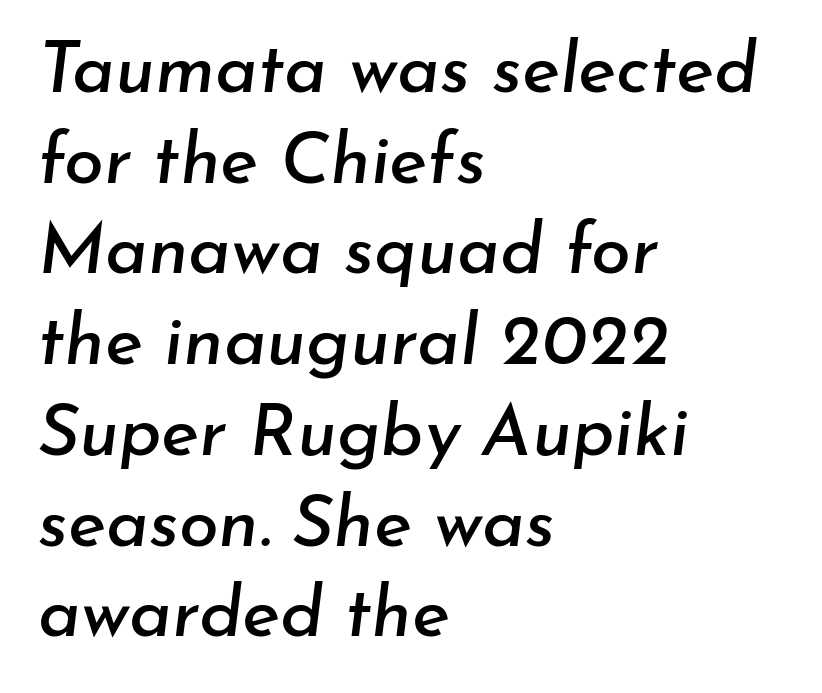
The face used here is proportionally spaced, like ordinary book or web type. Left-aligned paragraph, ragged on the right. These lines keep a tight, regular rhythm from letter to letter. The rendering applies a slant to the glyphs. The rows are spaced the way most documents space them.
